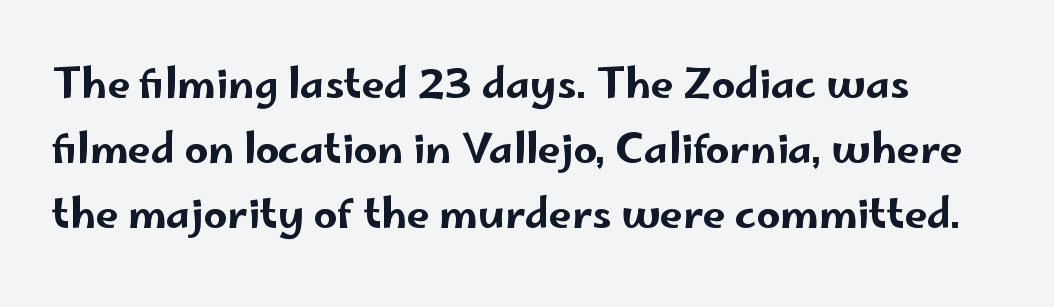
Q: Is the text italic (slanted)? A: No, it is upright.
Q: Is the typeface a serif or a sans-serif typeface? A: Sans-serif.
Q: Is the text underlined? A: No.
Q: Is the spacing between letters normal or unusually wide? A: Normal.
Q: Is the spacing between lines tight, normal or loose? A: Normal.
Q: Width (condensed, normal, or wide)? A: Wide.
Q: Stroke contrast? A: Low.
Q: x-height? A: Small.
Q: Monospaced? A: No.
